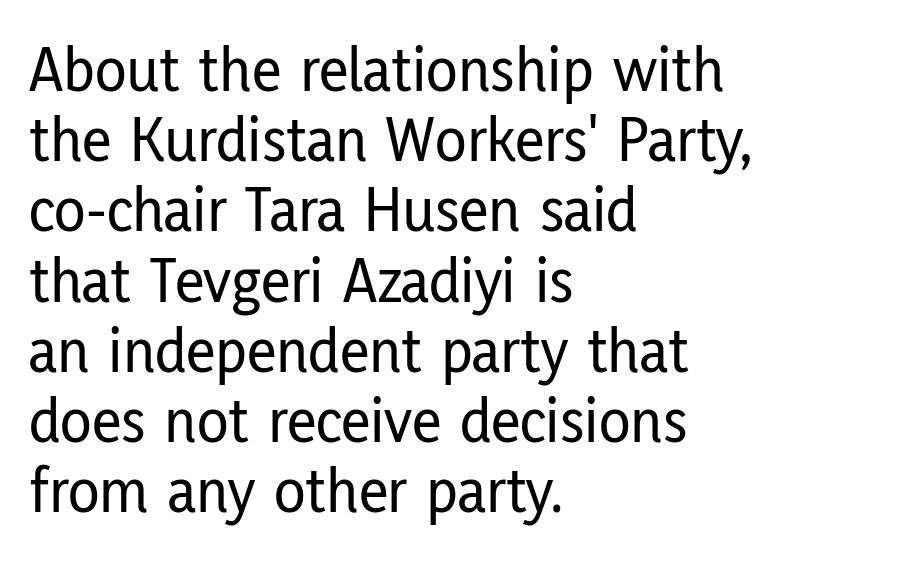
Q: Is the text italic (slanted)? A: No, it is upright.
Q: Is the typeface a serif or a sans-serif typeface? A: Sans-serif.
Q: Is the text underlined? A: No.
Q: How is the paragraph aligned? A: Left-aligned.
Q: Is the spacing between letters normal or unusually wide? A: Normal.
Q: Is the spacing between lines tight, normal or loose? A: Tight.
Q: Width (condensed, normal, or wide)? A: Condensed.
Q: Stroke contrast? A: Low.
Q: x-height? A: Medium.
Q: Monospaced? A: No.
